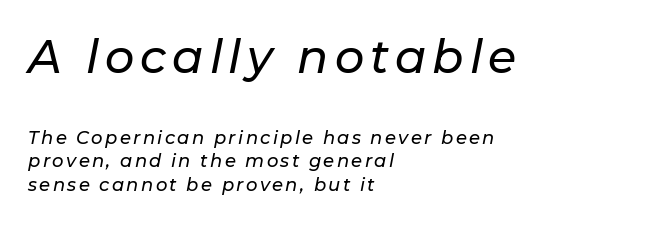
Q: Is the text italic (slanted)? A: Yes, it leans right by about 11 degrees.
Q: Is the text underlined? A: No.
Q: How is the paragraph aligned? A: Left-aligned.
Q: Is the spacing between lines tight, normal or loose? A: Normal.
Q: Which block of text is set in a larger size, the first (top) or the second (bottom)? A: The first (top) one.
Q: Width (condensed, normal, or wide)? A: Normal.
Q: Stroke contrast? A: Low.
Q: x-height? A: Medium.
Q: Monospaced? A: No.
